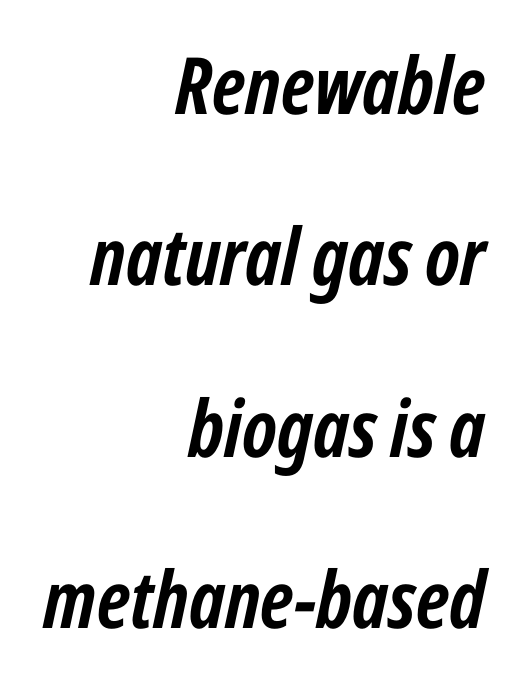
The image shows 79 px semibold, condensed type, italic (leaning right); set right-aligned, loose line spacing (2.17x), normal letter spacing, not underlined; low stroke contrast and a medium x-height.
